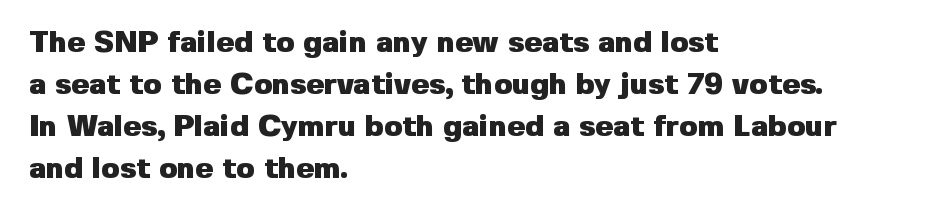
Q: Is the text bold? A: Yes.
Q: Is the text italic (slanted)? A: No, it is upright.
Q: Is the typeface a serif or a sans-serif typeface? A: Sans-serif.
Q: Is the text underlined? A: No.
Q: How is the paragraph aligned? A: Left-aligned.
Q: Is the spacing between letters normal or unusually wide? A: Normal.
Q: Is the spacing between lines tight, normal or loose? A: Normal.
Q: Width (condensed, normal, or wide)? A: Normal.
Q: Stroke contrast? A: Low.
Q: x-height? A: Medium.
Q: Monospaced? A: No.
